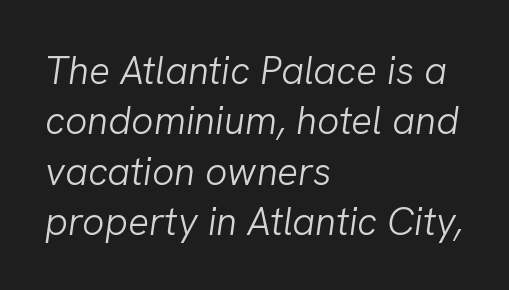
Q: Is the text bold? A: No.
Q: Is the text italic (slanted)? A: Yes, it leans right by about 8 degrees.
Q: Is the text underlined? A: No.
Q: How is the paragraph aligned? A: Left-aligned.
Q: Is the spacing between letters normal or unusually wide? A: Normal.
Q: Is the spacing between lines tight, normal or loose? A: Normal.
Q: Width (condensed, normal, or wide)? A: Normal.
Q: Stroke contrast? A: Low.
Q: x-height? A: Medium.
Q: Monospaced? A: No.
